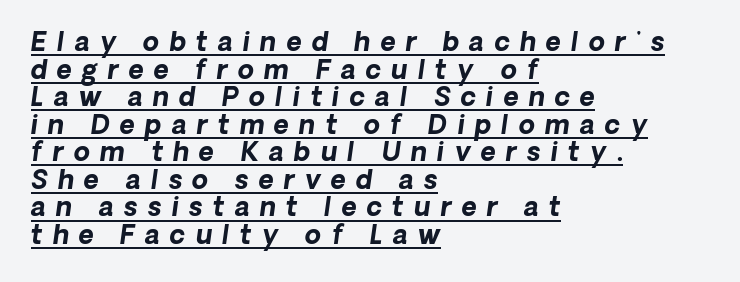
The image shows 26 px bold type; set left-aligned, tight line spacing (1.06x), unusually wide letter spacing (+0.39 em), underlined.
